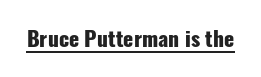
Emphasis is given by a line drawn under the lettering. Weight: bold. Honestly, the letter spacing is just normal — you wouldn't notice it. Is there any slant? The stems are plumb.
